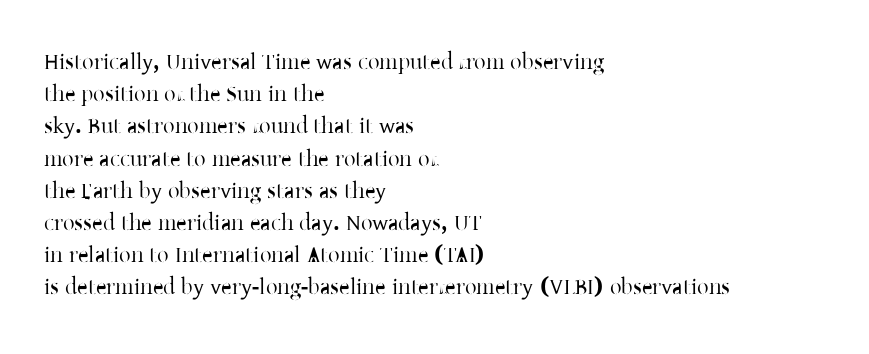
Q: Is the text italic (slanted)? A: No, it is upright.
Q: Is the text underlined? A: No.
Q: How is the paragraph aligned? A: Left-aligned.
Q: Is the spacing between letters normal or unusually wide? A: Normal.
Q: Is the spacing between lines tight, normal or loose? A: Normal.
